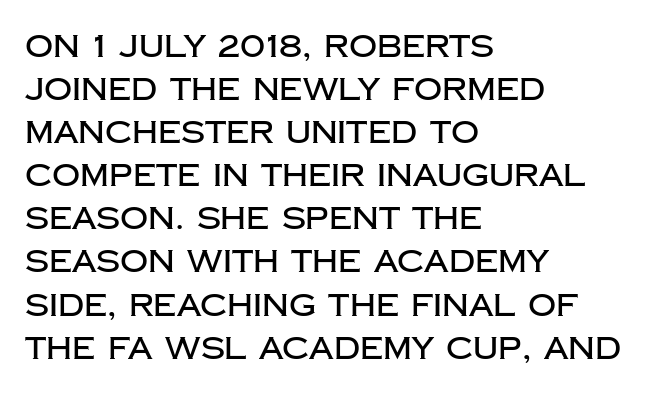
The image shows 31 px sans-serif type, upright; set left-aligned, normal line spacing (1.39x), normal letter spacing, not underlined; low stroke contrast and a large x-height.
